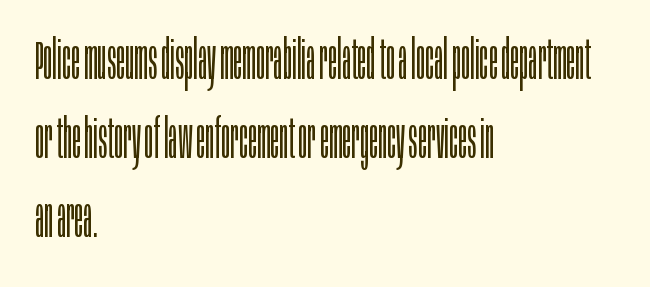
The image shows 55 px light, condensed sans-serif type, upright; set left-aligned, normal line spacing (1.44x), normal letter spacing, not underlined; low stroke contrast and a large x-height.
